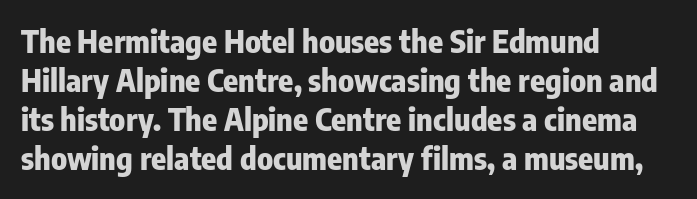
Serifs: no, the terminals of the letterforms are clean. This sample uses an upright cut, with every glyph sitting square on the baseline. This sample is left-justified, so line endings fall wherever the words run out. You could not count columns in this text — the font is proportionally spaced.
